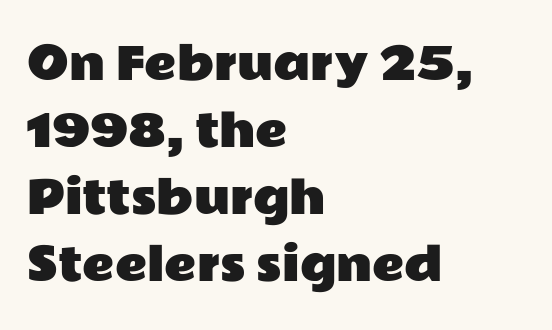
The lettering holds an erect, upright posture throughout. Default kerning and tracking; the words read as compact shapes. Varying glyph widths throughout — classic text-font behaviour. The space between consecutive lines is moderate.
